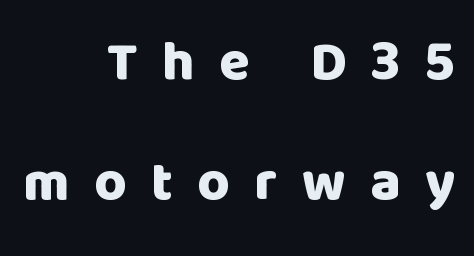
{"serif": "no", "italic": "no", "bold": "yes", "weight": "heavy", "width": "normal", "stroke_contrast": "low", "x_height": "large", "monospaced": "no", "underline": "no", "align": "right", "line_spacing": "loose", "line_spacing_ratio": 2.18, "letter_spacing": "wide", "letter_spacing_em": 0.45, "glyph_px": 55}
